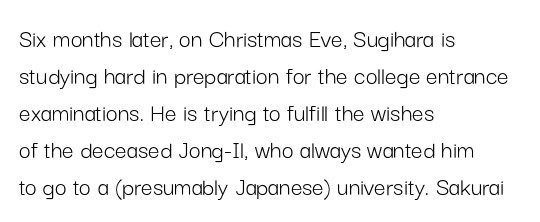
Rule under the text: the space is simply empty. The tracking reads as untouched default to a designer's eye. Compared with a typical body face, this is equally light or lighter still. A student would call this left alignment; a typographer would say flush left, rag right. The rows are spaced the way most documents space them.
